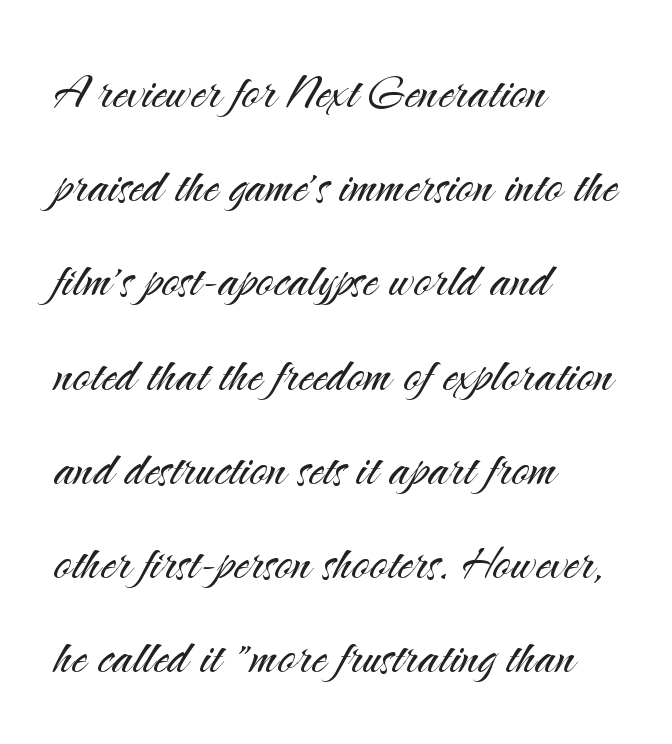
{"serif": "no", "bold": "no", "weight": "light", "width": "normal", "stroke_contrast": "medium", "x_height": "small", "monospaced": "no", "underline": "no", "align": "left", "line_spacing": "normal", "line_spacing_ratio": 1.57, "letter_spacing": "normal", "letter_spacing_em": 0.0, "glyph_px": 60}
